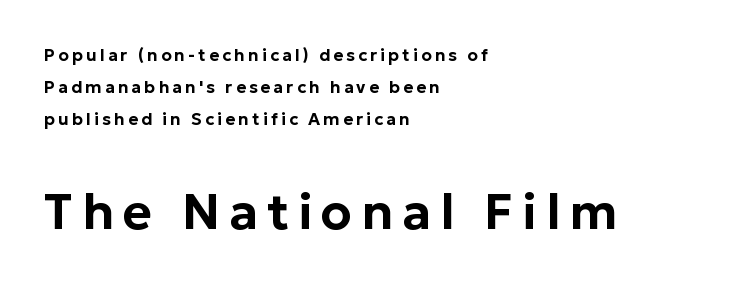
The image shows 50 px sans-serif type, upright; set left-aligned, line spacing 1.89x, not underlined; the second (bottom) block is 2.94x larger; low stroke contrast and a medium x-height.
